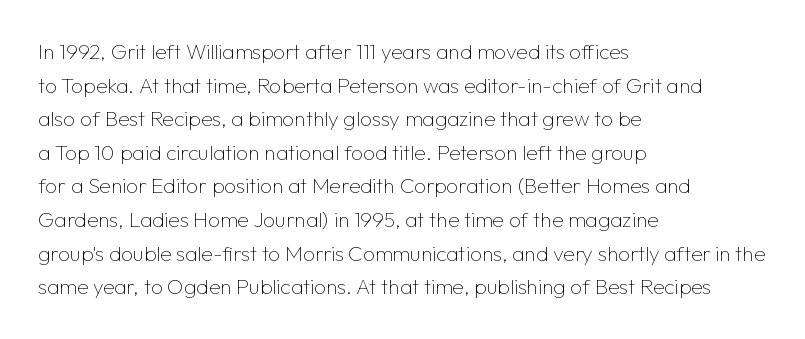
{"italic": "no", "bold": "no", "underline": "no", "align": "left", "line_spacing": "normal", "line_spacing_ratio": 1.6, "letter_spacing": "normal", "letter_spacing_em": 0.0, "glyph_px": 21}
